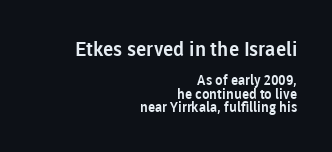
Style check: upright. A flush-right, rag-left setting is used for this passage. The string is rendered with underlining switched off. Honestly, the rows look squashed on top of each other.
